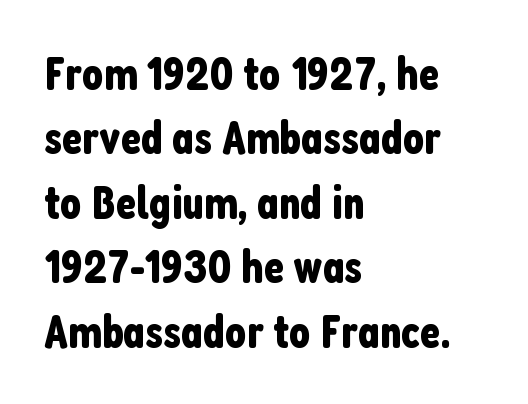
Q: Is the text italic (slanted)? A: No, it is upright.
Q: Is the typeface a serif or a sans-serif typeface? A: Sans-serif.
Q: Is the text underlined? A: No.
Q: How is the paragraph aligned? A: Left-aligned.
Q: Is the spacing between letters normal or unusually wide? A: Normal.
Q: Is the spacing between lines tight, normal or loose? A: Normal.
Q: Width (condensed, normal, or wide)? A: Condensed.
Q: Stroke contrast? A: Low.
Q: x-height? A: Medium.
Q: Monospaced? A: No.
